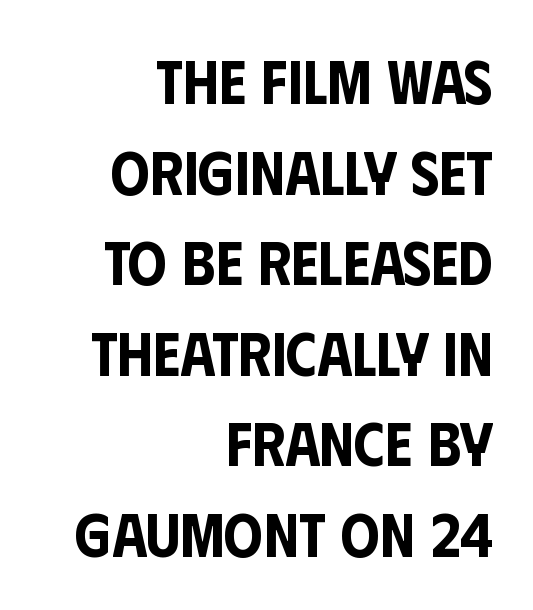
Letter spacing: default. Regular leading. Italic: no, the glyphs are upright roman. These lines are composed in type without serifs. The letters advance in unequal steps, a hallmark of proportional type.
